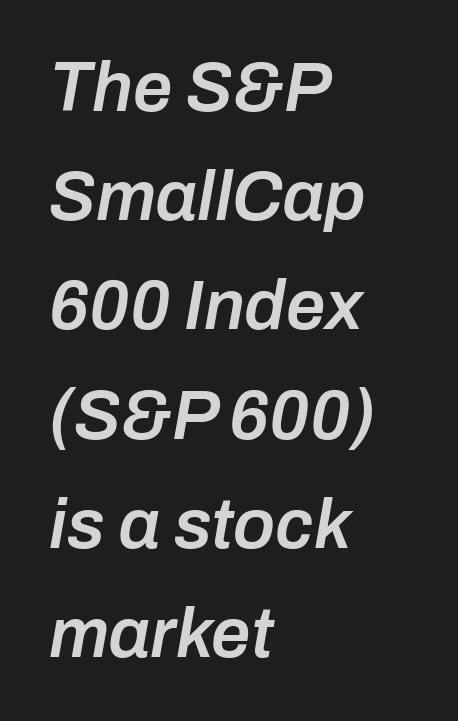
The image shows 70 px semibold type, italic (leaning right); set left-aligned, normal line spacing (1.56x), normal letter spacing, not underlined; low stroke contrast and a medium x-height.
